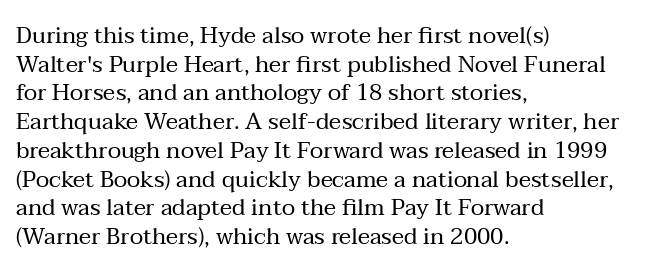
{"italic": "no", "bold": "no", "underline": "no", "align": "left", "line_spacing": "normal", "line_spacing_ratio": 1.25, "letter_spacing": "normal", "letter_spacing_em": 0.0, "glyph_px": 23}
